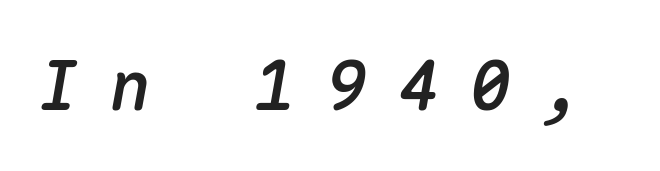
Look at the tracking — it's clearly loosened, letters drifting apart. The specimen omits any rule beneath the text block's lines. This sample uses an oblique cut, with every glyph tilted off the vertical. Monospaced: the letters line up in strict vertical columns.
